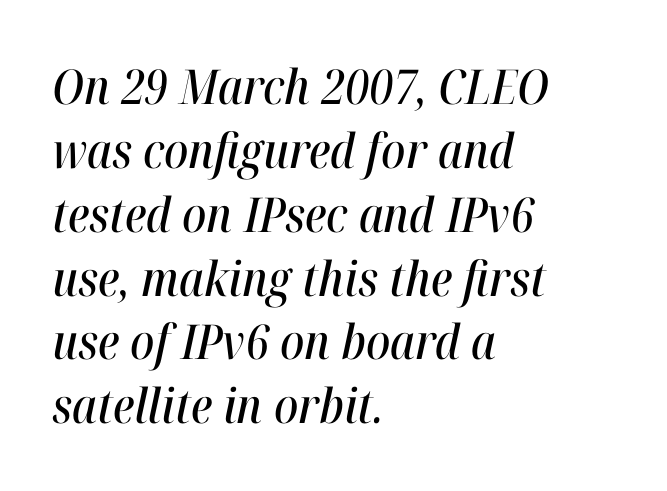
The horizontal fit of the characters is conventional and even. A clean baseline with only descenders dipping below it. You can tell it's italic because the verticals aren't actually vertical. Note the varied advance widths — an 'i' is clearly narrower than an 'm'. If you measured baseline to baseline, you'd find a middling distance. Is the block centered? No — it sits flush against the left margin.
